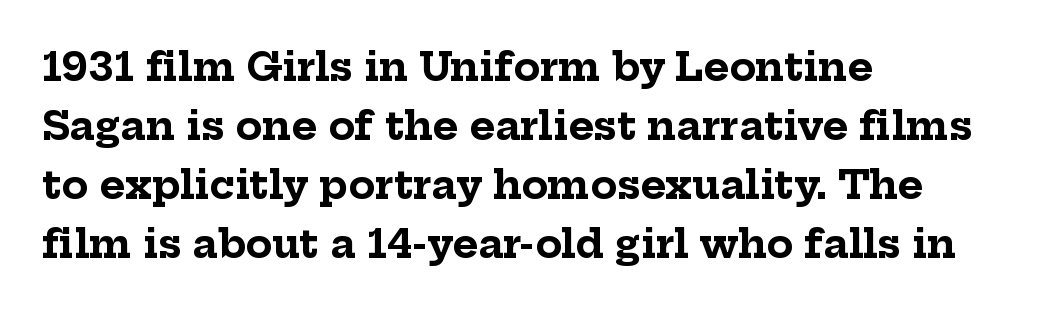
{"serif": "yes", "italic": "no", "bold": "yes", "weight": "bold", "width": "normal", "stroke_contrast": "low", "x_height": "medium", "monospaced": "no", "underline": "no", "align": "left", "line_spacing": "normal", "line_spacing_ratio": 1.51, "letter_spacing": "normal", "letter_spacing_em": 0.0, "glyph_px": 39}
